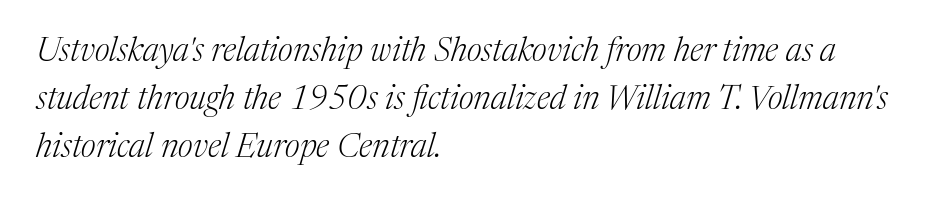
Q: Is the text bold? A: No.
Q: Is the text italic (slanted)? A: Yes, it leans right by about 17 degrees.
Q: Is the typeface a serif or a sans-serif typeface? A: Serif.
Q: Is the text underlined? A: No.
Q: How is the paragraph aligned? A: Left-aligned.
Q: Is the spacing between letters normal or unusually wide? A: Normal.
Q: Is the spacing between lines tight, normal or loose? A: Normal.
Q: Width (condensed, normal, or wide)? A: Normal.
Q: Stroke contrast? A: Medium.
Q: x-height? A: Medium.
Q: Monospaced? A: No.
